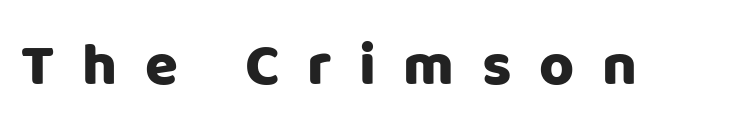
The image shows 60 px sans-serif type, upright; set unusually wide letter spacing (+0.46 em), not underlined; low stroke contrast and a large x-height.
